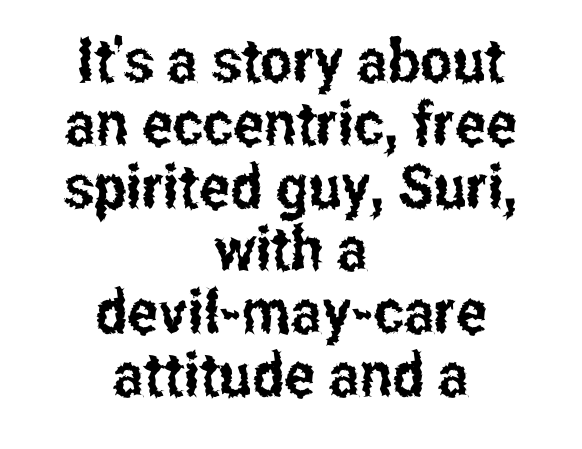
The image shows 61 px condensed sans-serif type, upright; set centered, tight line spacing (1.03x), normal letter spacing, not underlined; low stroke contrast and a medium x-height.
